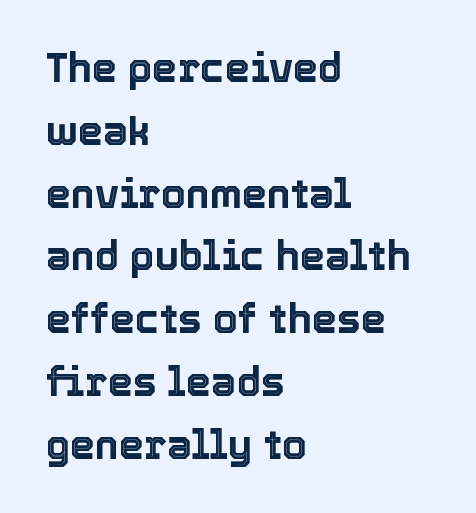
The image shows 40 px text type, upright; set left-aligned, normal line spacing (1.57x), normal letter spacing, not underlined; a medium x-height.
